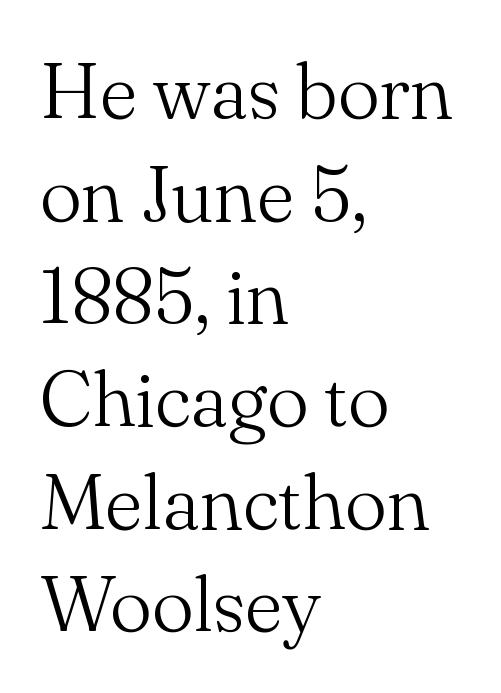
The image shows 79 px light serif type, upright; set left-aligned, normal line spacing (1.3x), normal letter spacing, not underlined; medium stroke contrast and a small x-height.
